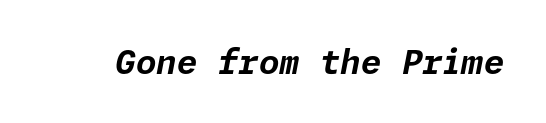
Q: Is the text bold? A: Yes.
Q: Is the text italic (slanted)? A: Yes, it leans right by about 11 degrees.
Q: Is the text underlined? A: No.
Q: Is the spacing between letters normal or unusually wide? A: Normal.
Q: Width (condensed, normal, or wide)? A: Normal.
Q: Stroke contrast? A: Low.
Q: x-height? A: Medium.
